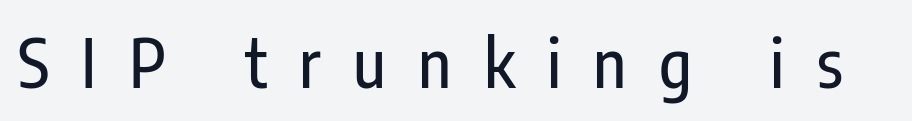
The image shows 67 px condensed sans-serif type, upright; set unusually wide letter spacing (+0.48 em), not underlined; low stroke contrast and a medium x-height.
